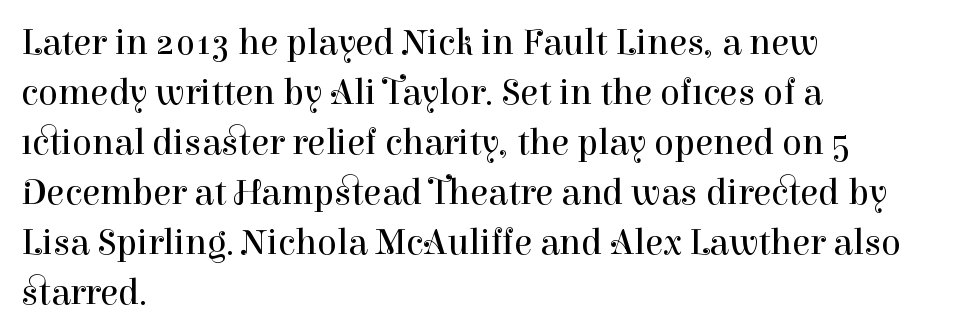
The image shows 37 px regular-weight serif type, upright; set left-aligned, normal line spacing (1.35x), normal letter spacing, not underlined; high stroke contrast and a medium x-height.
